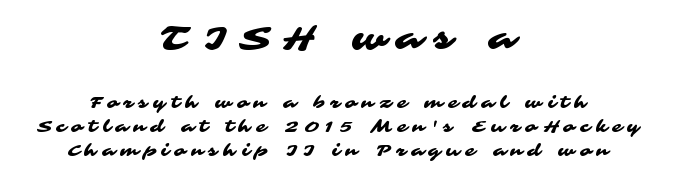
Q: Is the typeface a serif or a sans-serif typeface? A: Sans-serif.
Q: Is the text underlined? A: No.
Q: How is the paragraph aligned? A: Centered.
Q: Is the spacing between letters normal or unusually wide? A: Unusually wide.
Q: Is the spacing between lines tight, normal or loose? A: Normal.
Q: Which block of text is set in a larger size, the first (top) or the second (bottom)? A: The first (top) one.
Q: Width (condensed, normal, or wide)? A: Wide.
Q: Stroke contrast? A: Medium.
Q: x-height? A: Medium.
Q: Monospaced? A: No.
